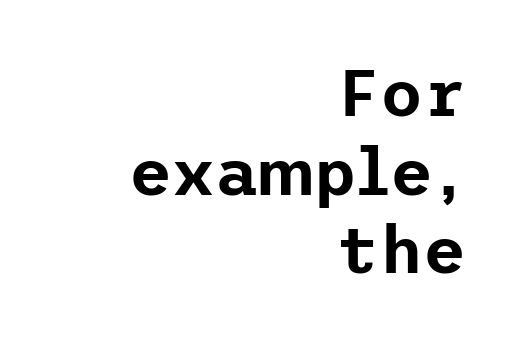
{"serif": "no", "italic": "no", "width": "normal", "stroke_contrast": "low", "x_height": "medium", "underline": "no", "align": "right", "line_spacing_ratio": 1.19, "letter_spacing": "normal", "letter_spacing_em": 0.0, "glyph_px": 66}
